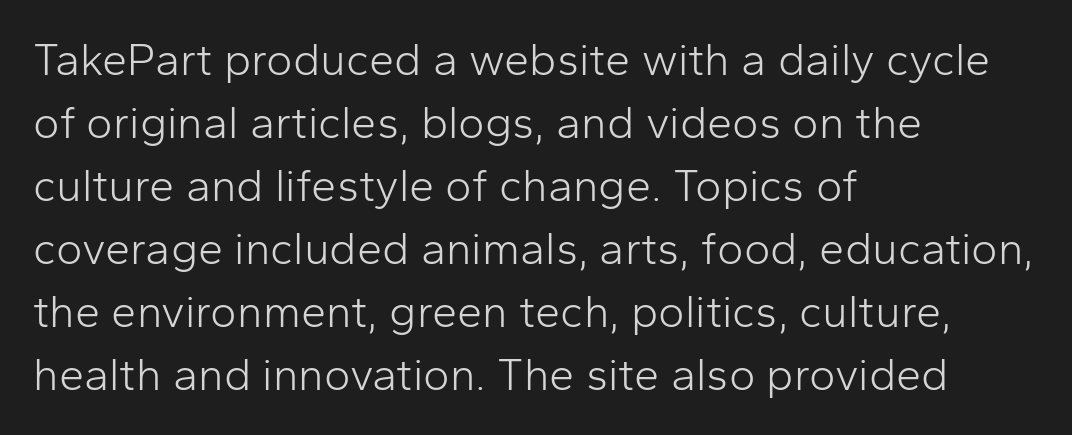
You could not count columns in this text — the font is proportionally spaced. What's the leading like? Ordinary, nothing unusual. Spacing between characters is what you'd get straight out of the box. Is the type heavy? It reads as light-to-regular instead. A student would call this left alignment; a typographer would say flush left, rag right. Designer's note — italics off, roman on.
